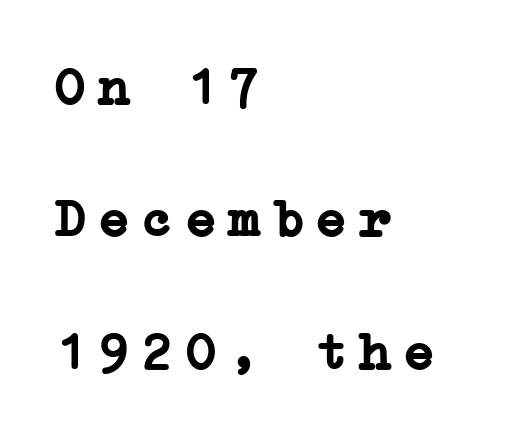
The image shows 53 px semibold serif type, upright; set left-aligned, loose line spacing (2.5x), unusually wide letter spacing (+0.22 em), not underlined; low stroke contrast and a medium x-height.
